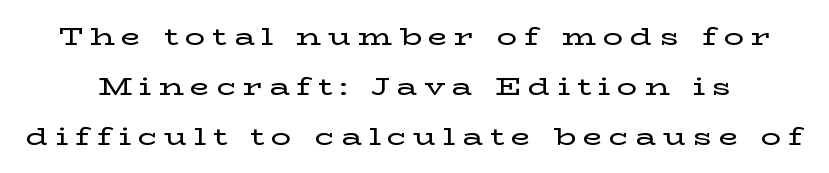
Q: Is the text italic (slanted)? A: No, it is upright.
Q: Is the text underlined? A: No.
Q: Is the spacing between letters normal or unusually wide? A: Unusually wide.
Q: Is the spacing between lines tight, normal or loose? A: Loose.
